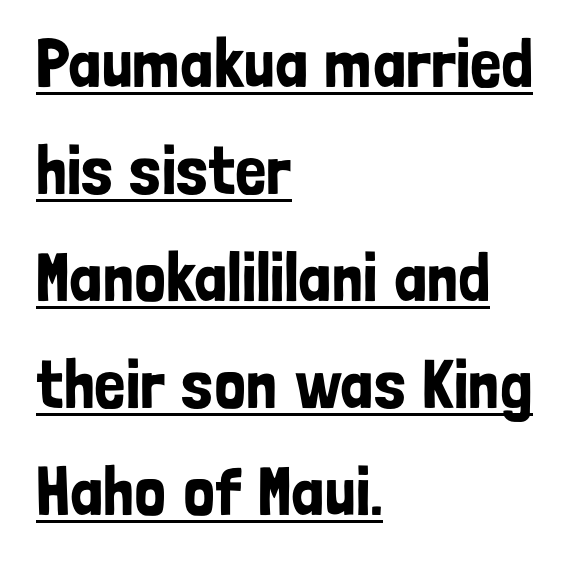
The image shows 69 px condensed sans-serif type, upright; set left-aligned, normal line spacing (1.55x), normal letter spacing, underlined; low stroke contrast and a medium x-height.
